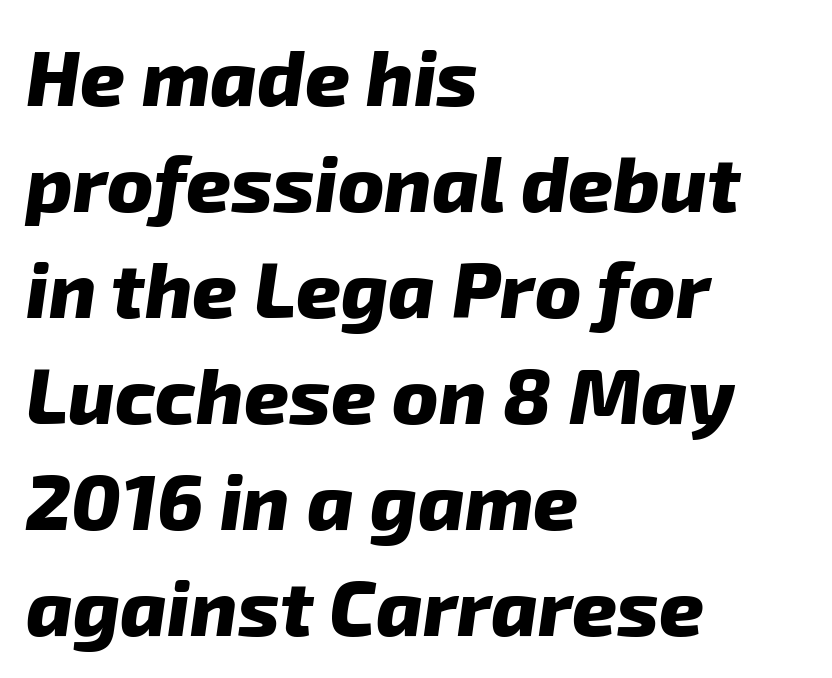
{"serif": "no", "bold": "yes", "weight": "heavy", "width": "normal", "stroke_contrast": "low", "x_height": "medium", "monospaced": "no", "underline": "no", "align": "left", "line_spacing": "normal", "line_spacing_ratio": 1.36, "letter_spacing": "normal", "letter_spacing_em": 0.0, "glyph_px": 78}
